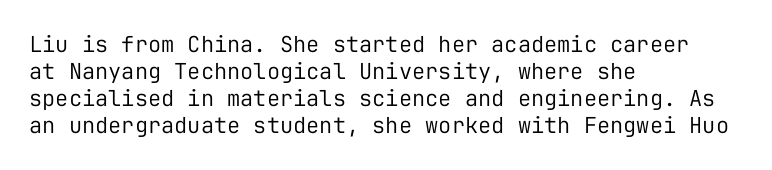
Beneath every word, the page is bare. The lettering holds an erect, upright posture throughout. Caption: face not bold, strokes unweighted. The gaps between neighbouring characters are ordinary and unremarkable.
